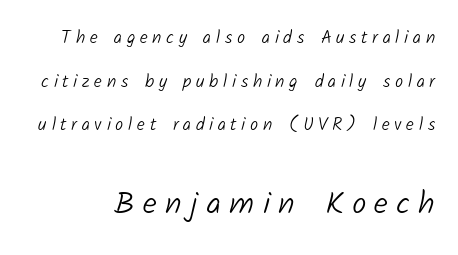
{"serif": "no", "bold": "no", "weight": "light", "width": "normal", "stroke_contrast": "low", "x_height": "medium", "monospaced": "no", "underline": "no", "line_spacing": "loose", "line_spacing_ratio": 2.42, "letter_spacing": "wide", "letter_spacing_em": 0.26, "larger_block": "second", "size_ratio": 1.78, "glyph_px": 32}
